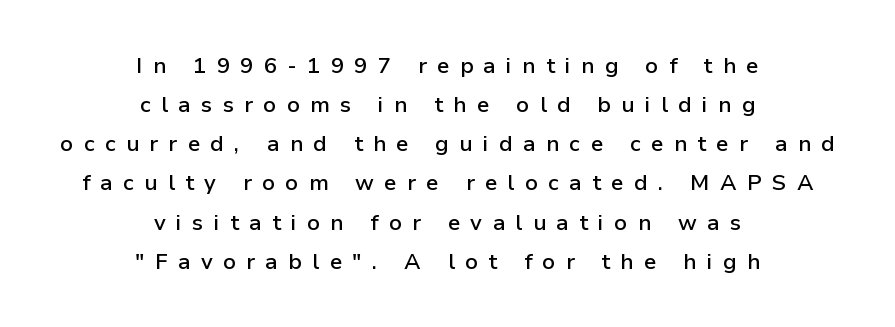
Reading down the block, each line starts at a different indent, mirrored at its end. The type is letterspaced generously, with wide tracking. Plain, unruled lines of type. The font is running at a semibold setting, under full bold. When letters stand straight like this, we call the style roman or upright.
